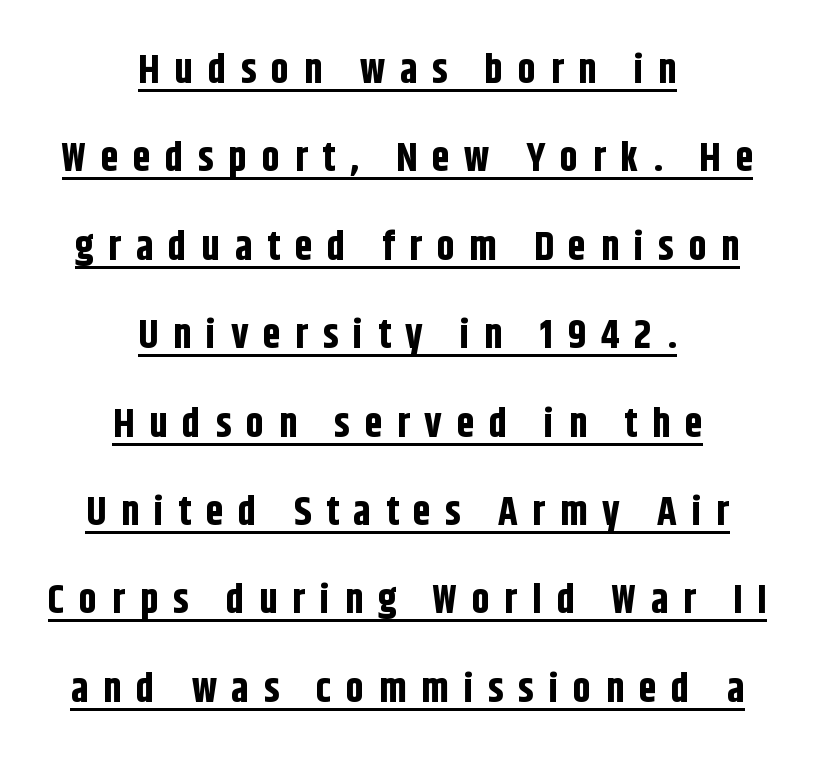
Q: Is the text bold? A: Yes.
Q: Is the text italic (slanted)? A: No, it is upright.
Q: Is the typeface a serif or a sans-serif typeface? A: Sans-serif.
Q: Is the text underlined? A: Yes.
Q: How is the paragraph aligned? A: Centered.
Q: Is the spacing between letters normal or unusually wide? A: Unusually wide.
Q: Is the spacing between lines tight, normal or loose? A: Loose.
Q: Width (condensed, normal, or wide)? A: Condensed.
Q: Stroke contrast? A: Low.
Q: x-height? A: Large.
Q: Monospaced? A: No.
